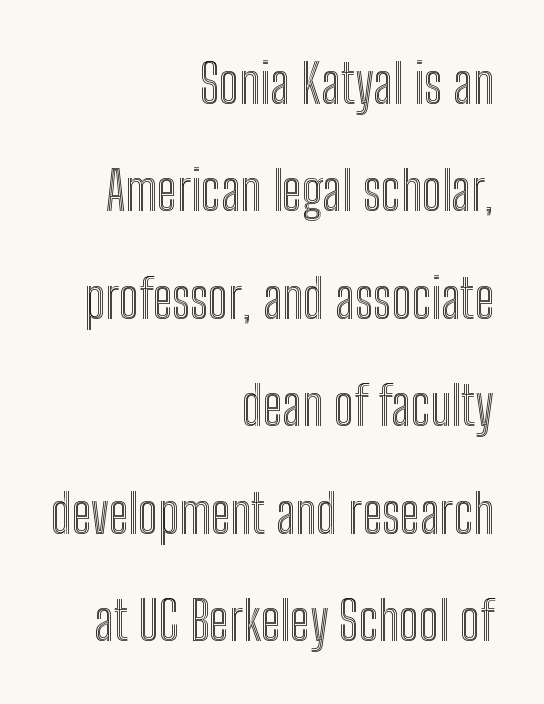
Quick note: interline space is abundant. A typesetter would mark this as roman, not italic. Nobody touched the tracking dial on this one. The specimen omits any rule beneath the text block's lines.
